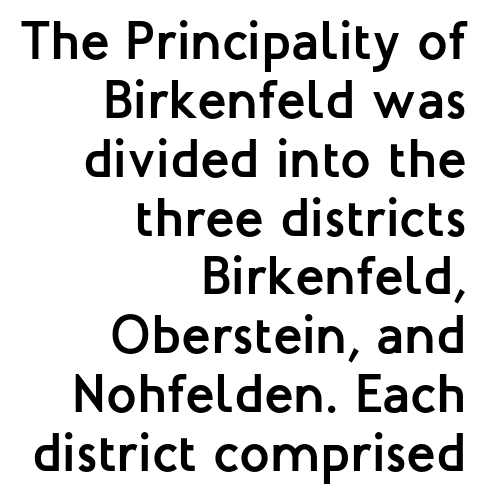
The image shows 54 px semibold sans-serif type, upright; set right-aligned, tight line spacing (1.09x), normal letter spacing, not underlined; low stroke contrast and a medium x-height.
